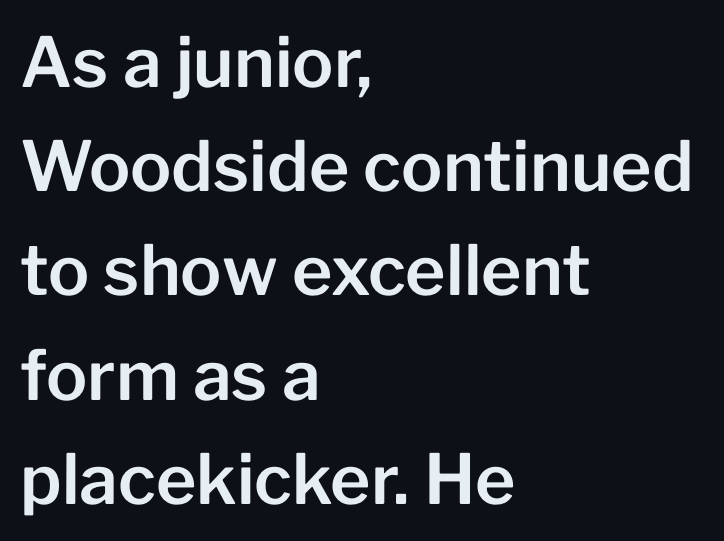
{"serif": "no", "italic": "no", "width": "normal", "stroke_contrast": "low", "x_height": "medium", "monospaced": "no", "underline": "no", "align": "left", "line_spacing": "normal", "line_spacing_ratio": 1.51, "letter_spacing": "normal", "letter_spacing_em": 0.0, "glyph_px": 69}
